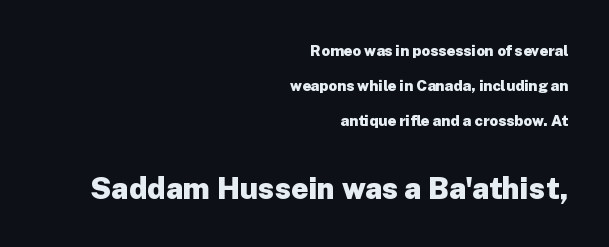
{"serif": "no", "italic": "no", "bold": "yes", "weight": "heavy", "width": "normal", "stroke_contrast": "low", "x_height": "medium", "monospaced": "no", "underline": "no", "align": "right", "line_spacing": "loose", "line_spacing_ratio": 2.33, "letter_spacing": "normal", "letter_spacing_em": 0.0, "larger_block": "second", "size_ratio": 2.0, "glyph_px": 30}
